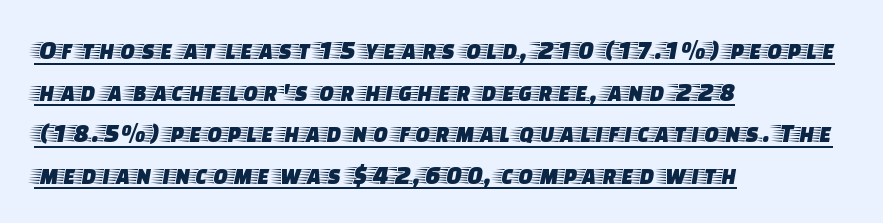
The paragraph shown leans on its left margin. Like a heading marked for emphasis, these lines bear an underscore. How are the letters spaced? Ordinarily, with no added tracking. A typesetter would call this leading conventional body-copy spacing.
